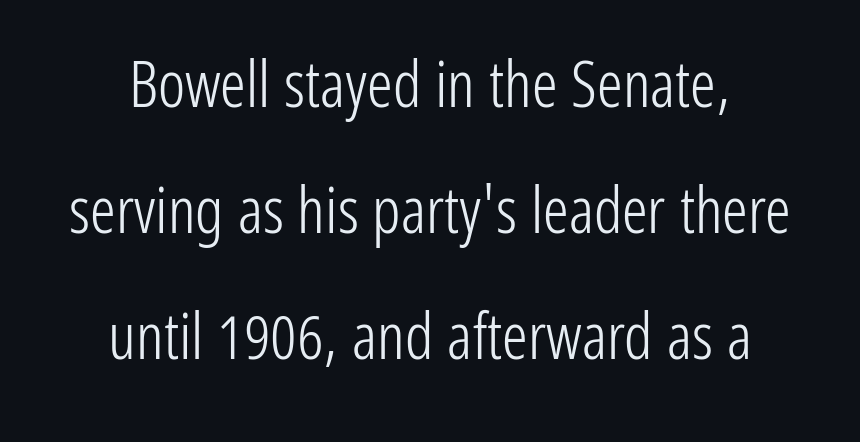
Q: Is the text bold? A: No.
Q: Is the text italic (slanted)? A: No, it is upright.
Q: Is the typeface a serif or a sans-serif typeface? A: Sans-serif.
Q: Is the text underlined? A: No.
Q: How is the paragraph aligned? A: Centered.
Q: Is the spacing between letters normal or unusually wide? A: Normal.
Q: Is the spacing between lines tight, normal or loose? A: Loose.
Q: Width (condensed, normal, or wide)? A: Condensed.
Q: Stroke contrast? A: Low.
Q: x-height? A: Medium.
Q: Monospaced? A: No.
